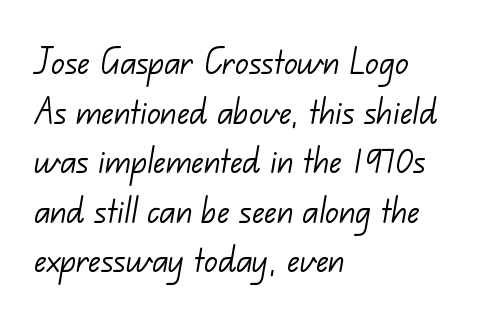
In terms of letterspacing, this is plain default setting. This rendering features lettering with no underline. Vertical stems look standard width or narrower in stroke. Typographically, this falls in the sans-serif category.
